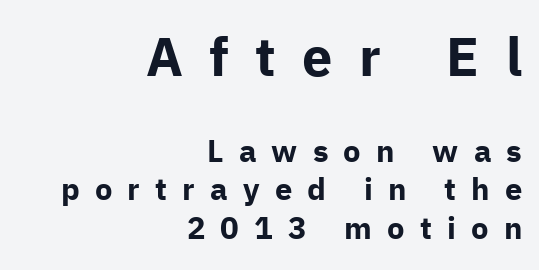
Q: Is the text bold? A: Yes.
Q: Is the text italic (slanted)? A: No, it is upright.
Q: Is the typeface a serif or a sans-serif typeface? A: Sans-serif.
Q: Is the text underlined? A: No.
Q: How is the paragraph aligned? A: Right-aligned.
Q: Is the spacing between letters normal or unusually wide? A: Unusually wide.
Q: Is the spacing between lines tight, normal or loose? A: Normal.
Q: Which block of text is set in a larger size, the first (top) or the second (bottom)? A: The first (top) one.
Q: Width (condensed, normal, or wide)? A: Normal.
Q: Stroke contrast? A: Low.
Q: x-height? A: Medium.
Q: Monospaced? A: No.
